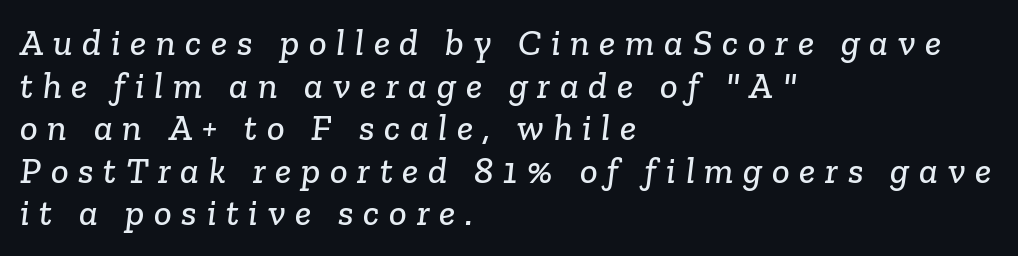
Tracking here is generous; glyphs stand well apart from one another. Bare-footed words on every line. The letters advance in unequal steps, a hallmark of proportional type. One-word summary of the alignment: left. Classification — serif. Successive baselines arrive quickly, one right under another.
